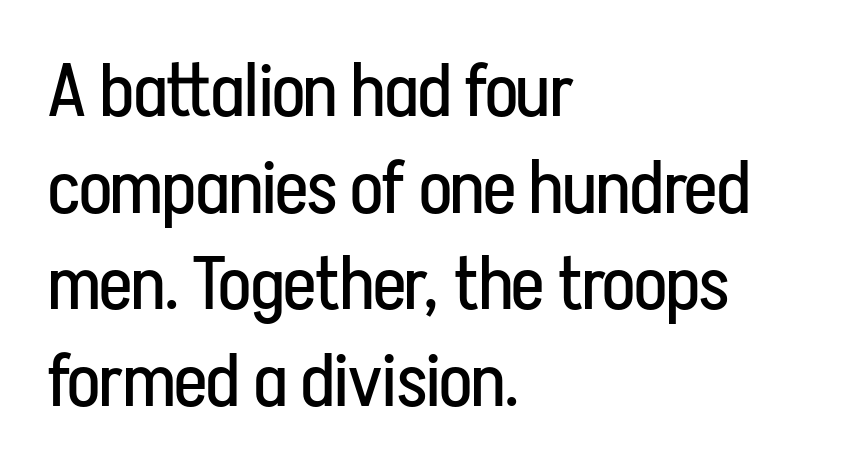
The image shows 75 px regular-weight, condensed sans-serif type, upright; set left-aligned, normal line spacing (1.29x), normal letter spacing, not underlined; low stroke contrast and a medium x-height.
